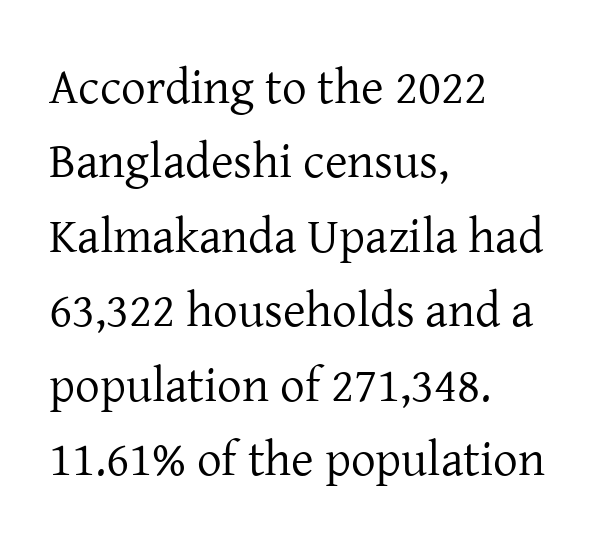
The image shows 49 px regular-weight serif type, upright; set left-aligned, normal line spacing (1.52x), normal letter spacing, not underlined; low stroke contrast and a medium x-height.
